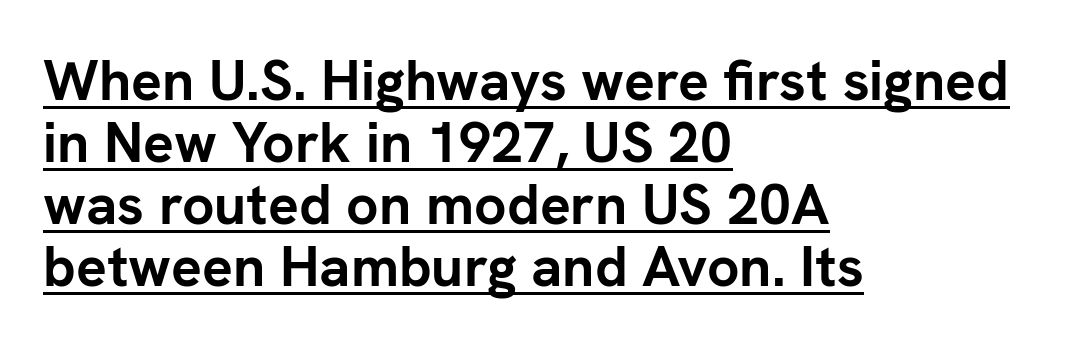
Q: Is the text bold? A: Yes.
Q: Is the text italic (slanted)? A: No, it is upright.
Q: Is the typeface a serif or a sans-serif typeface? A: Sans-serif.
Q: Is the text underlined? A: Yes.
Q: How is the paragraph aligned? A: Left-aligned.
Q: Is the spacing between letters normal or unusually wide? A: Normal.
Q: Is the spacing between lines tight, normal or loose? A: Tight.
Q: Width (condensed, normal, or wide)? A: Normal.
Q: Stroke contrast? A: Low.
Q: x-height? A: Medium.
Q: Monospaced? A: No.
